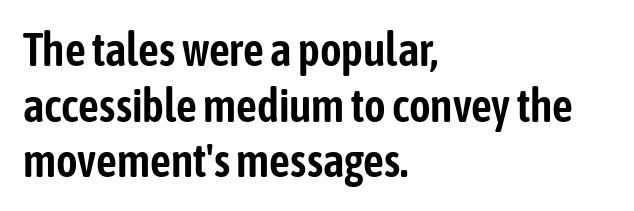
This is the regular roman posture of the typeface. The compositor pushed each line to the left boundary. This sample uses plain, unmodified letter spacing. Letterform terminals end flat and unadorned throughout the passage.
